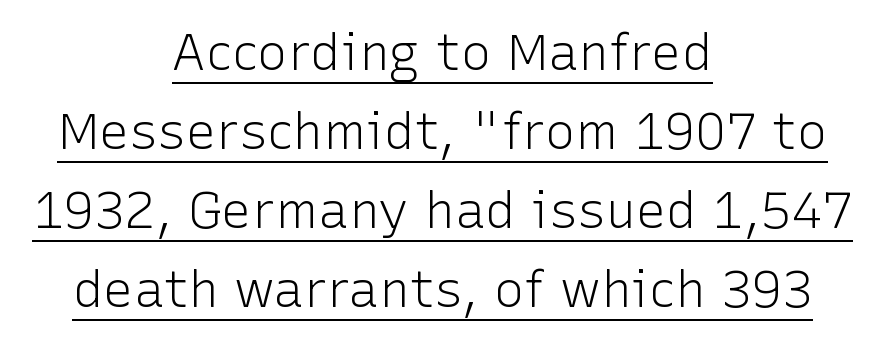
{"serif": "no", "italic": "no", "bold": "no", "weight": "light", "width": "normal", "stroke_contrast": "low", "x_height": "medium", "monospaced": "no", "underline": "yes", "align": "center", "line_spacing": "normal", "line_spacing_ratio": 1.55, "letter_spacing": "normal", "letter_spacing_em": 0.0, "glyph_px": 51}
